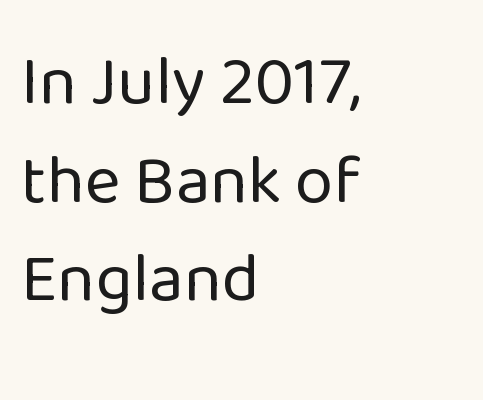
Vertically, the passage feels balanced, rows spaced as you'd expect. This sample has the flowing, uneven cadence of proportional lettering. Heaviness? Minimal to ordinary, like unemphasized prose. A sans-serif font was chosen for this passage. All the whitespace from short lines collects on the right.
